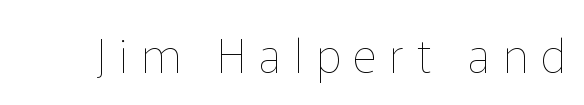
{"italic": "no", "bold": "no", "weight": "thin", "width": "normal", "stroke_contrast": "low", "x_height": "medium", "monospaced": "no", "underline": "no", "letter_spacing": "wide", "letter_spacing_em": 0.27, "glyph_px": 47}
